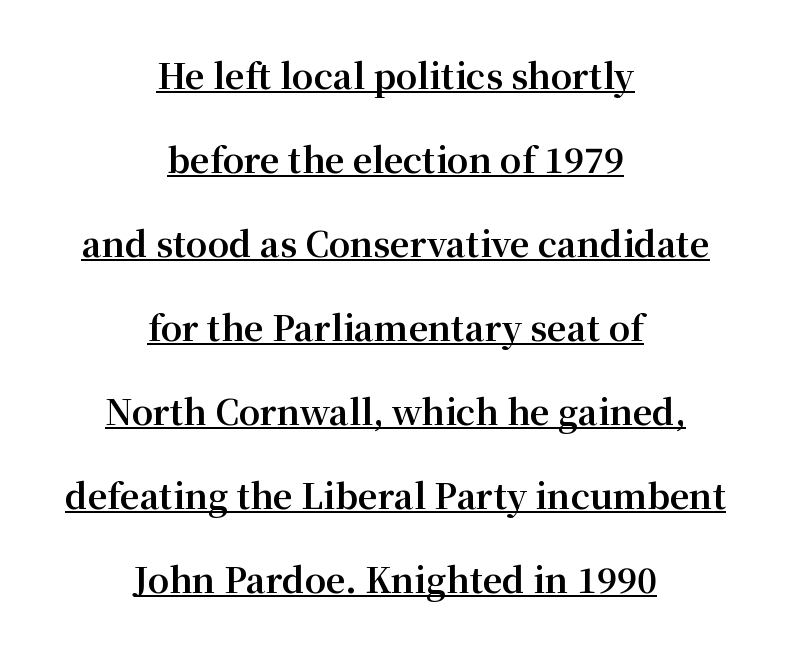
The image shows 34 px bold serif type, upright; set centered, loose line spacing (2.47x), normal letter spacing, underlined; medium stroke contrast and a medium x-height.
